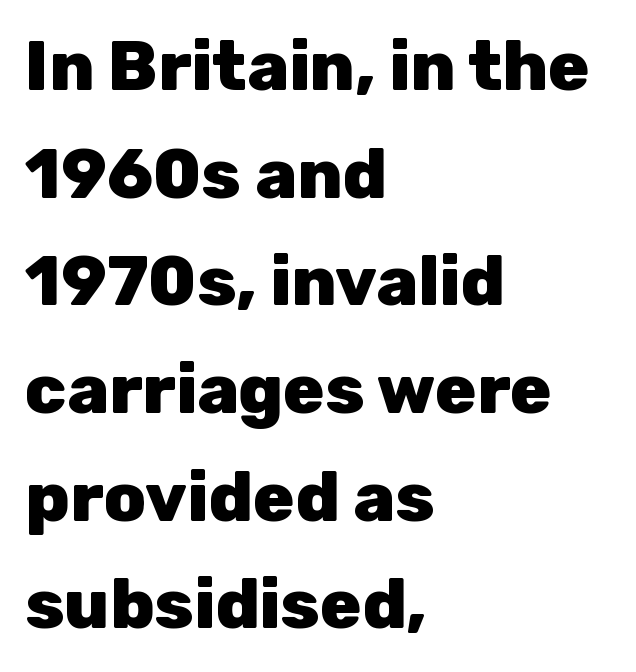
The characters look thick and weighty, a clear bold. Compared with typical paragraphs, the rows here are spaced about the same. Look at the bottom of the vertical strokes: they stop flat, with no serifs. Compared with a centered layout, this one pins lines to the left instead. Unmarked baselines from the first word to the last. Characters remain perfectly vertical along every line.
